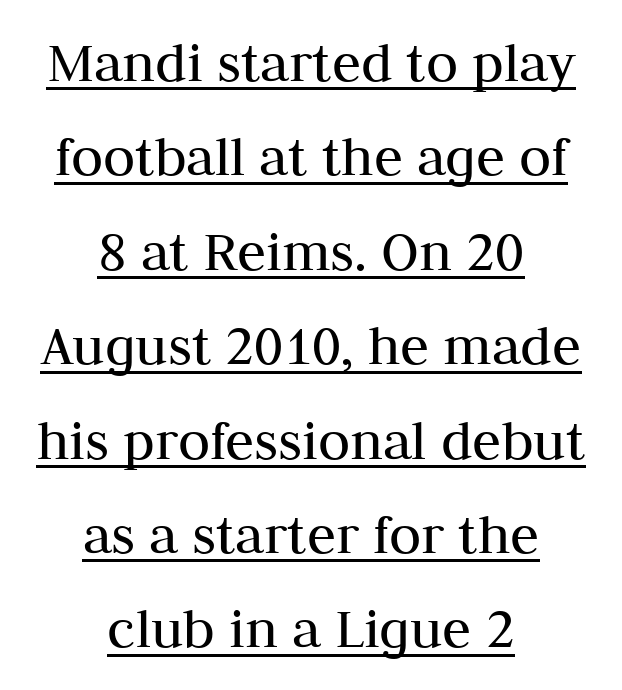
Q: Is the text bold? A: No.
Q: Is the text italic (slanted)? A: No, it is upright.
Q: Is the typeface a serif or a sans-serif typeface? A: Serif.
Q: Is the text underlined? A: Yes.
Q: How is the paragraph aligned? A: Centered.
Q: Is the spacing between letters normal or unusually wide? A: Normal.
Q: Is the spacing between lines tight, normal or loose? A: Normal.
Q: Width (condensed, normal, or wide)? A: Normal.
Q: Stroke contrast? A: Medium.
Q: x-height? A: Medium.
Q: Monospaced? A: No.
